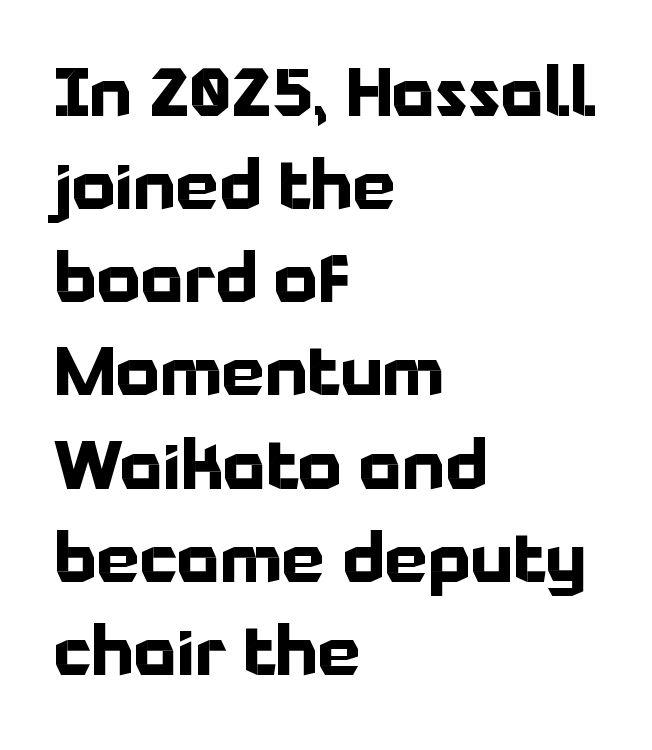
{"serif": "no", "italic": "no", "bold": "yes", "weight": "bold", "width": "normal", "stroke_contrast": "low", "x_height": "medium", "monospaced": "no", "underline": "no", "align": "left", "line_spacing": "normal", "line_spacing_ratio": 1.37, "letter_spacing": "normal", "letter_spacing_em": 0.0, "glyph_px": 68}
